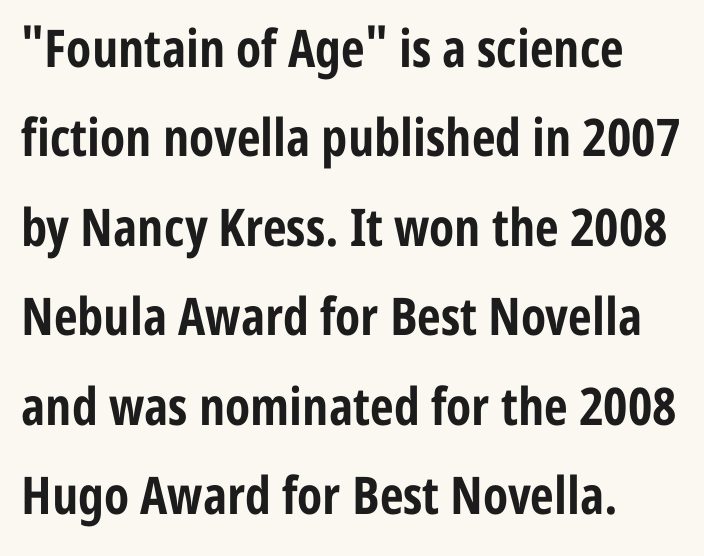
{"serif": "no", "italic": "no", "bold": "yes", "weight": "bold", "width": "condensed", "stroke_contrast": "low", "x_height": "medium", "monospaced": "no", "underline": "no", "line_spacing_ratio": 1.72, "letter_spacing": "normal", "letter_spacing_em": 0.0, "glyph_px": 52}
